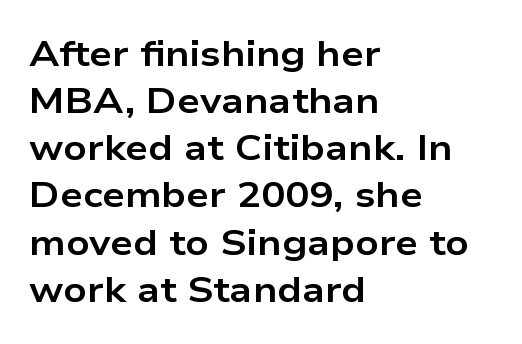
{"serif": "no", "italic": "no", "bold": "yes", "weight": "bold", "width": "wide", "stroke_contrast": "low", "x_height": "medium", "monospaced": "no", "underline": "no", "align": "left", "line_spacing": "normal", "line_spacing_ratio": 1.31, "letter_spacing": "normal", "letter_spacing_em": 0.0, "glyph_px": 36}
